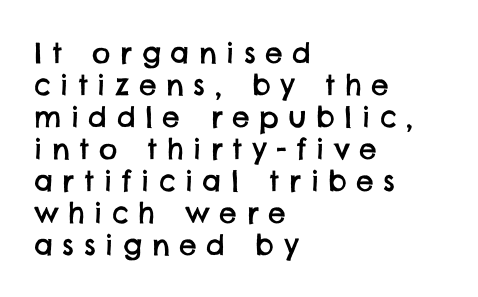
{"serif": "no", "width": "normal", "stroke_contrast": "low", "x_height": "large", "monospaced": "no", "underline": "no", "align": "left", "line_spacing": "tight", "line_spacing_ratio": 1.14, "letter_spacing": "wide", "letter_spacing_em": 0.34, "glyph_px": 28}
